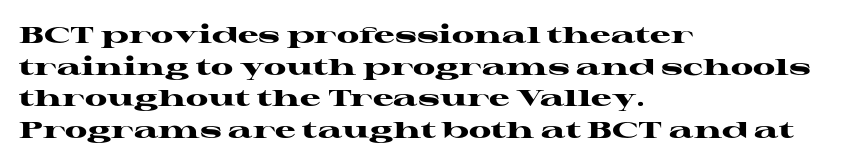
{"italic": "no", "bold": "yes", "underline": "no", "align": "left", "line_spacing": "normal", "line_spacing_ratio": 1.38, "letter_spacing": "normal", "letter_spacing_em": 0.0, "glyph_px": 23}
